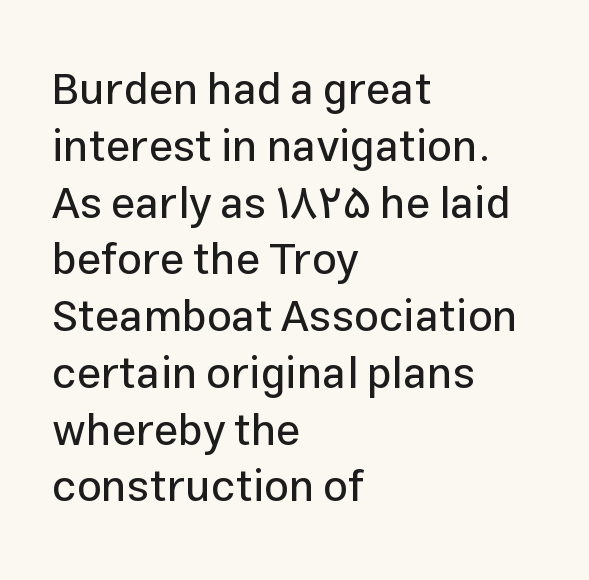
{"serif": "no", "italic": "no", "width": "normal", "stroke_contrast": "low", "x_height": "medium", "monospaced": "no", "underline": "no", "align": "left", "line_spacing": "normal", "line_spacing_ratio": 1.29, "letter_spacing": "normal", "letter_spacing_em": 0.0, "glyph_px": 44}
